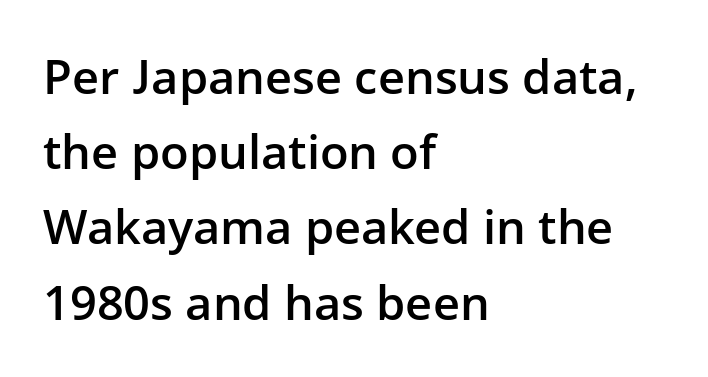
Every letter is mildly thick-stroked: semibold rather than bold. Visually the block forms a straight wall on the left and a jagged coastline on the right. Note the varied advance widths — an 'i' is clearly narrower than an 'm'. Upright lettering throughout. Interline gaps are of average width in this sample.
